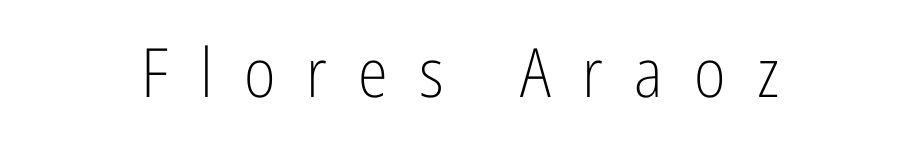
The image shows 68 px light, condensed sans-serif type, upright; set unusually wide letter spacing (+0.46 em), not underlined; low stroke contrast and a medium x-height.
